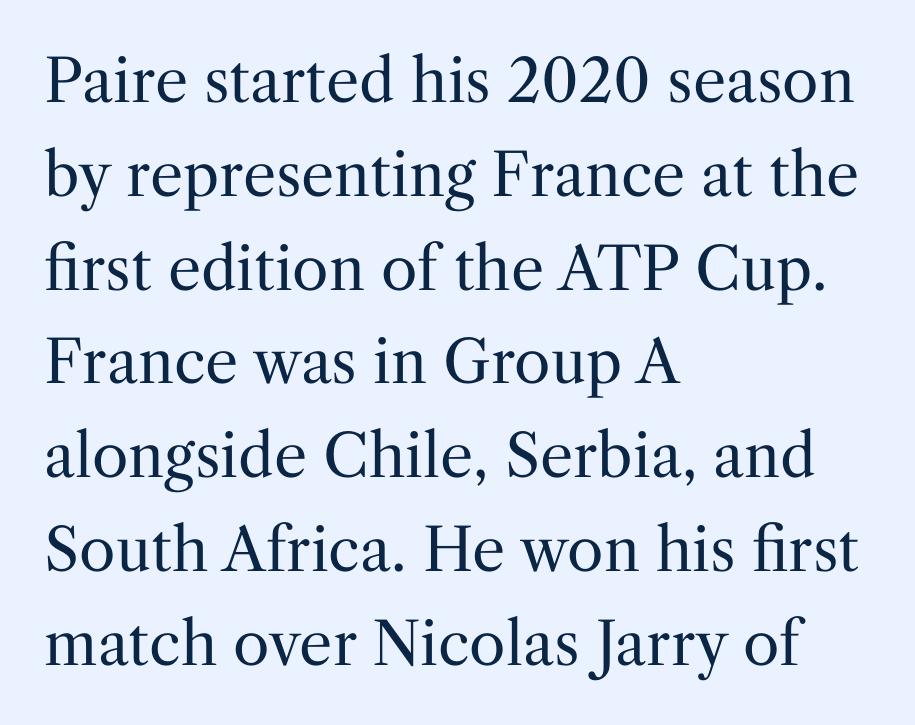
The image shows 59 px regular-weight serif type, upright; set left-aligned, normal line spacing (1.59x), normal letter spacing, not underlined; medium stroke contrast and a medium x-height.
